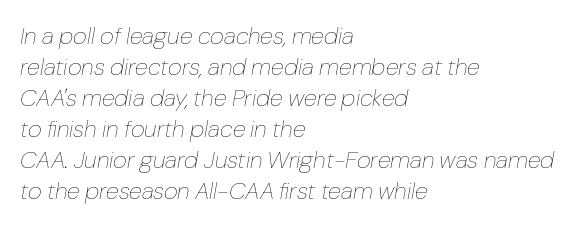
The image shows 24 px text type, italic (leaning right); set left-aligned, normal line spacing (1.29x), normal letter spacing, not underlined.
